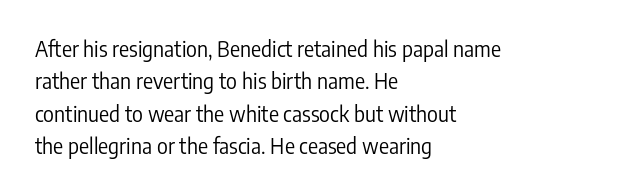
{"italic": "no", "bold": "no", "underline": "no", "align": "left", "line_spacing": "normal", "line_spacing_ratio": 1.54, "letter_spacing": "normal", "letter_spacing_em": 0.0, "glyph_px": 21}
